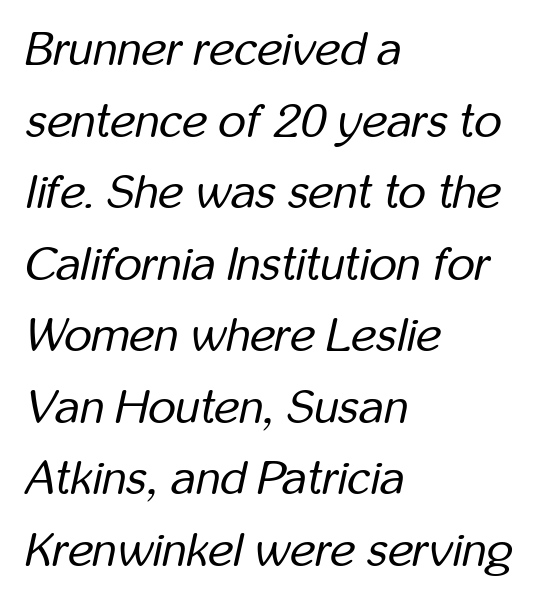
The zone under the glyphs is completely vacant. The font sits on the lighter half of the weight spectrum, regular included. Posture: slanted. Proportional: the letters do not fall into vertical columns. Tracking value appears to be zero — textbook default spacing.
